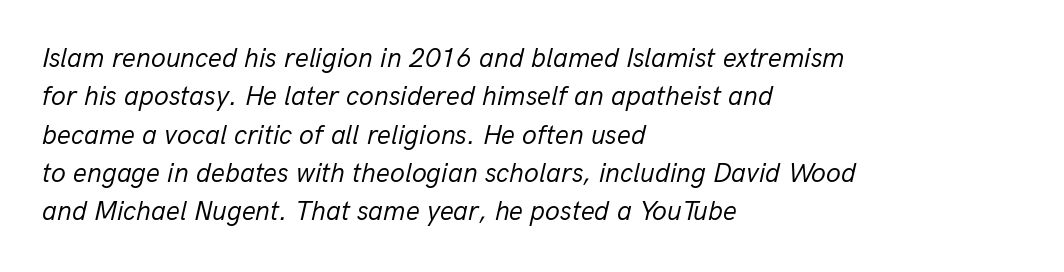
Q: Is the text bold? A: No.
Q: Is the text italic (slanted)? A: Yes, it leans right by about 13 degrees.
Q: Is the text underlined? A: No.
Q: How is the paragraph aligned? A: Left-aligned.
Q: Is the spacing between letters normal or unusually wide? A: Normal.
Q: Is the spacing between lines tight, normal or loose? A: Normal.
